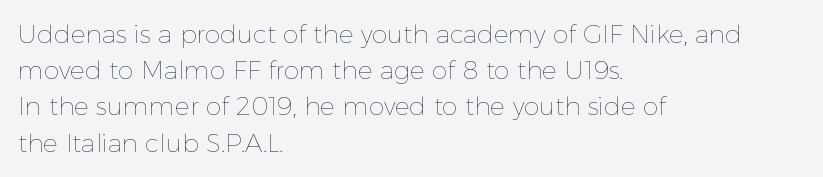
{"italic": "no", "bold": "no", "underline": "no", "align": "left", "line_spacing": "normal", "line_spacing_ratio": 1.45, "letter_spacing": "normal", "letter_spacing_em": 0.0, "glyph_px": 25}
